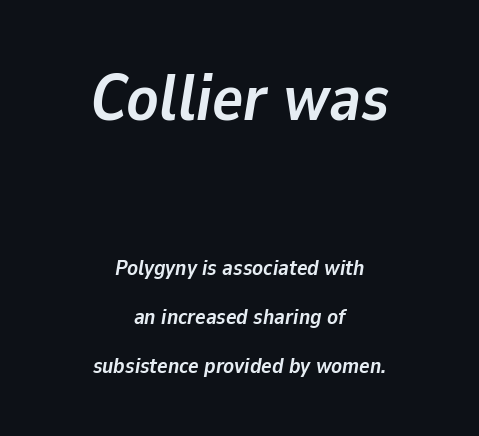
Q: Is the text bold? A: Yes.
Q: Is the text italic (slanted)? A: Yes, it leans right by about 9 degrees.
Q: Is the text underlined? A: No.
Q: How is the paragraph aligned? A: Centered.
Q: Is the spacing between letters normal or unusually wide? A: Normal.
Q: Is the spacing between lines tight, normal or loose? A: Loose.
Q: Which block of text is set in a larger size, the first (top) or the second (bottom)? A: The first (top) one.
Q: Width (condensed, normal, or wide)? A: Normal.
Q: Stroke contrast? A: Low.
Q: x-height? A: Medium.
Q: Monospaced? A: No.
